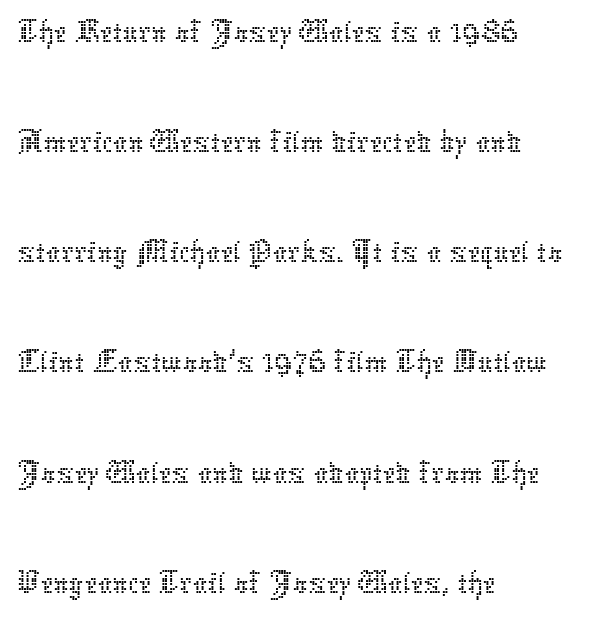
Compared with a typical body face, this is equally light or lighter still. Nobody drew a line under any word here. The lines are quadded left. Rendered with straight, roman letterforms.
